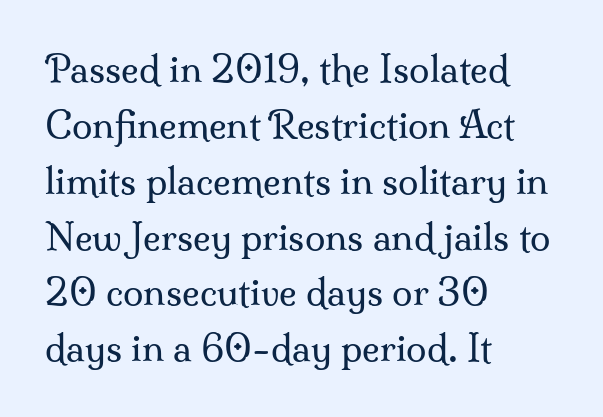
{"serif": "yes", "italic": "no", "bold": "no", "weight": "regular", "width": "normal", "stroke_contrast": "medium", "x_height": "small", "monospaced": "no", "underline": "no", "align": "left", "line_spacing": "normal", "line_spacing_ratio": 1.51, "letter_spacing": "normal", "letter_spacing_em": 0.0, "glyph_px": 37}
